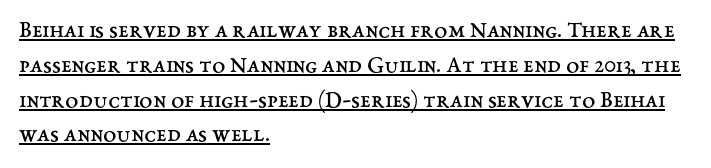
Q: Is the text bold? A: No.
Q: Is the text italic (slanted)? A: No, it is upright.
Q: Is the text underlined? A: Yes.
Q: How is the paragraph aligned? A: Left-aligned.
Q: Is the spacing between letters normal or unusually wide? A: Normal.
Q: Is the spacing between lines tight, normal or loose? A: Normal.
